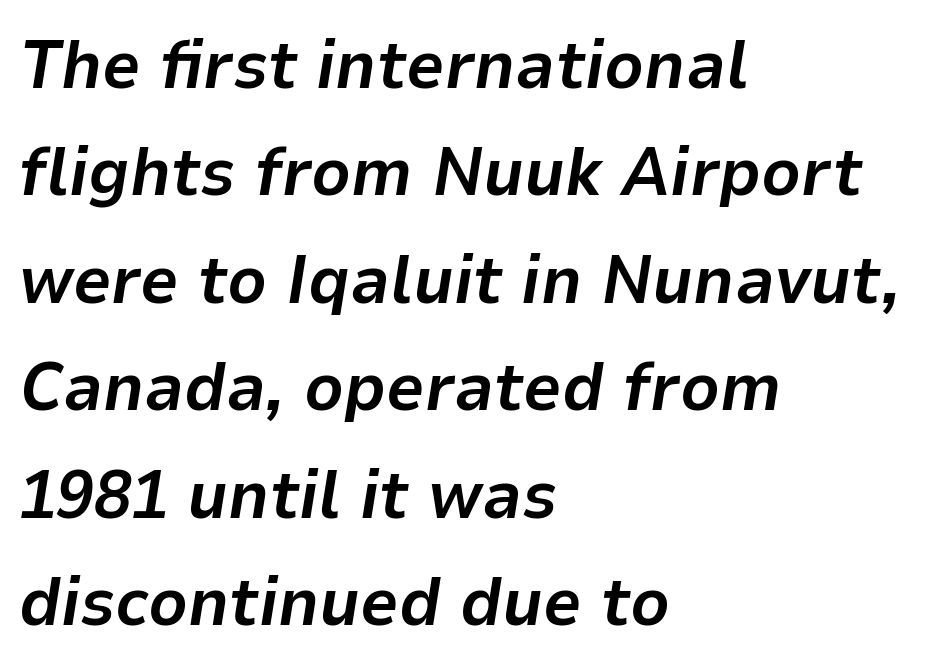
Q: Is the text bold? A: Yes.
Q: Is the text italic (slanted)? A: Yes, it leans right by about 9 degrees.
Q: Is the text underlined? A: No.
Q: How is the paragraph aligned? A: Left-aligned.
Q: Is the spacing between letters normal or unusually wide? A: Normal.
Q: Is the spacing between lines tight, normal or loose? A: Normal.
Q: Width (condensed, normal, or wide)? A: Normal.
Q: Stroke contrast? A: Low.
Q: x-height? A: Medium.
Q: Monospaced? A: No.
